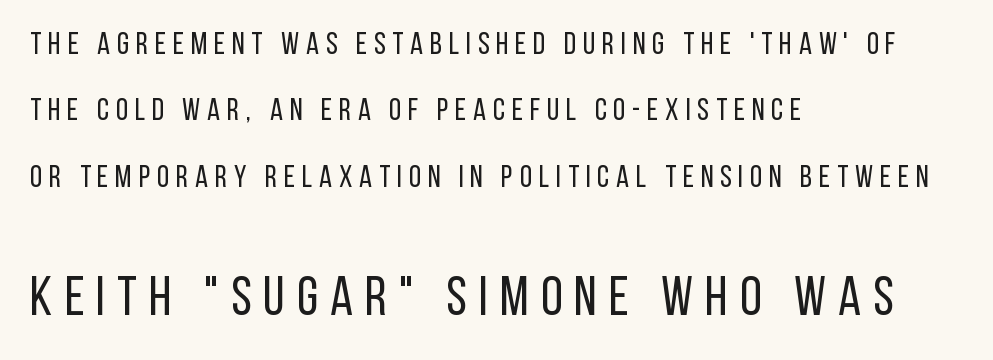
The image shows 55 px regular-weight, condensed sans-serif type, upright; set left-aligned, loose line spacing (2.14x), unusually wide letter spacing (+0.22 em), not underlined; the second (bottom) block is 1.77x larger; low stroke contrast and a large x-height.
